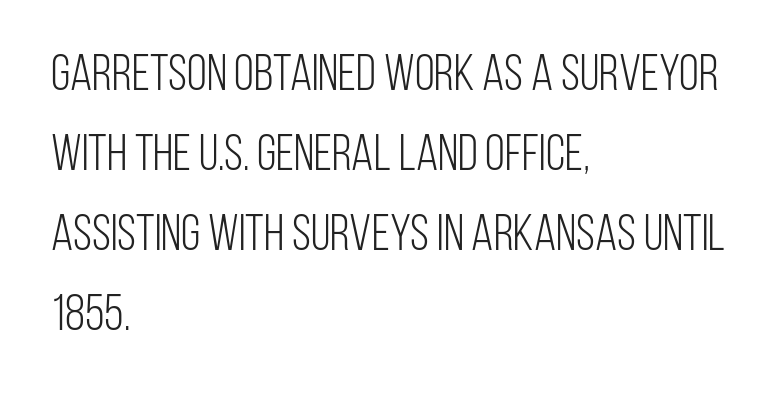
Q: Is the text bold? A: No.
Q: Is the text italic (slanted)? A: No, it is upright.
Q: Is the typeface a serif or a sans-serif typeface? A: Sans-serif.
Q: Is the text underlined? A: No.
Q: How is the paragraph aligned? A: Left-aligned.
Q: Is the spacing between letters normal or unusually wide? A: Normal.
Q: Is the spacing between lines tight, normal or loose? A: Normal.
Q: Width (condensed, normal, or wide)? A: Condensed.
Q: Stroke contrast? A: Low.
Q: x-height? A: Large.
Q: Monospaced? A: No.
